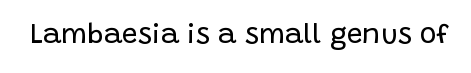
Letter spacing: default. Upright lettering throughout. Stems here are at most as thick as an everyday book face. In terms of letterform style, serifs are entirely absent. Looks like regular typesetting: each glyph gets only the width it needs. The words here are not underlined.
